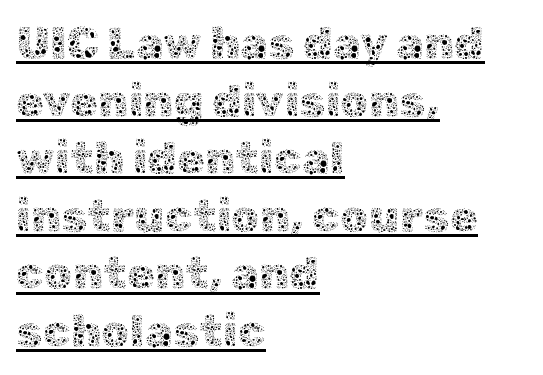
The image shows 45 px thin type, upright; set left-aligned, normal line spacing (1.28x), normal letter spacing, underlined; a medium x-height.
